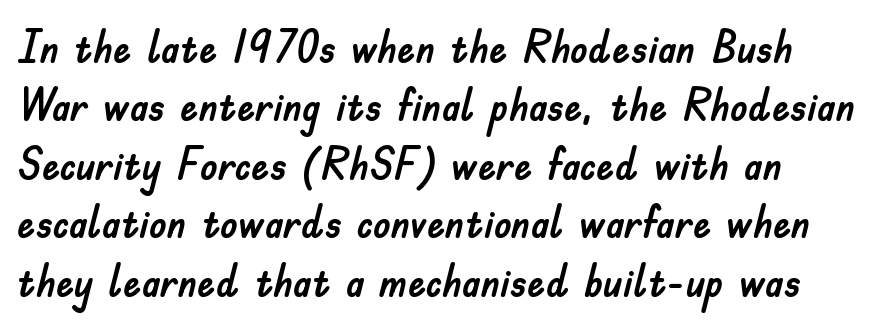
Regarding leading, the lines here are spaced in the standard way. Here the designer chose a conventional face with non-uniform glyph widths. The baseline area is clear. Unlike a traditional serif, this face leaves its strokes unadorned.
